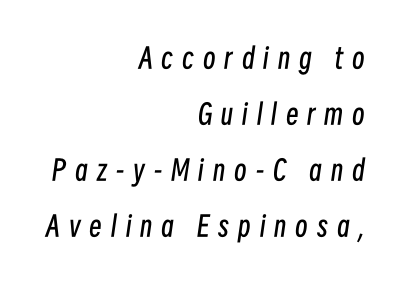
The image shows 28 px regular-weight, condensed type, italic (leaning right); set right-aligned, loose line spacing (2.0x), unusually wide letter spacing (+0.32 em), not underlined; low stroke contrast and a medium x-height.
